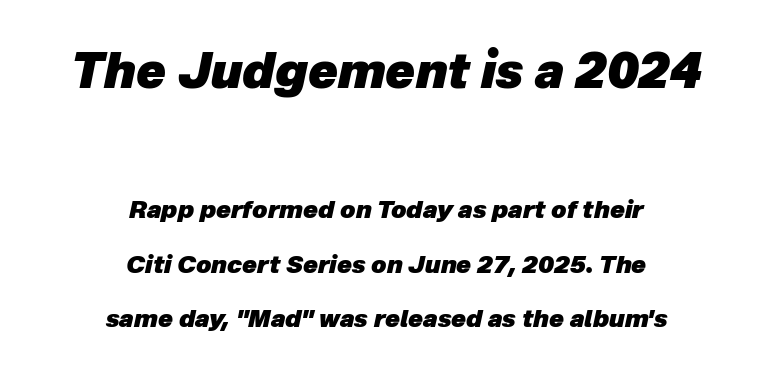
{"italic": "yes", "lean": "right", "slant_degrees": 12, "bold": "yes", "weight": "heavy", "width": "normal", "stroke_contrast": "low", "x_height": "medium", "monospaced": "no", "underline": "no", "align": "center", "line_spacing": "loose", "line_spacing_ratio": 2.28, "letter_spacing": "normal", "letter_spacing_em": 0.0, "larger_block": "first", "size_ratio": 2.0, "glyph_px": 48}
